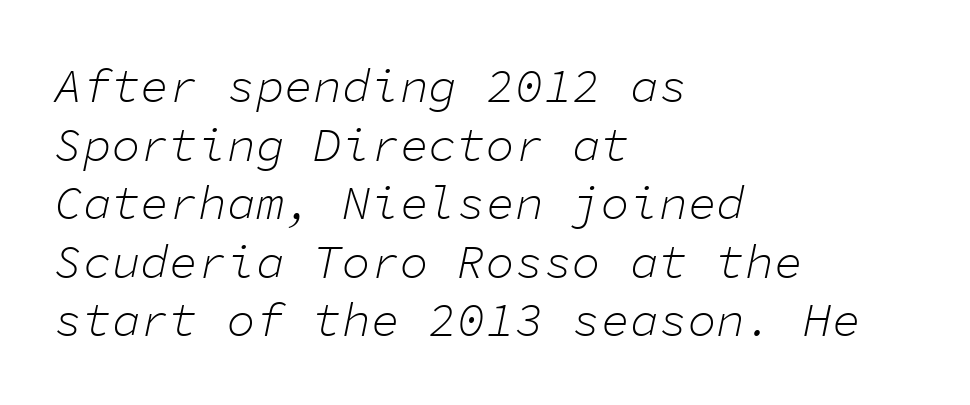
Q: Is the text bold? A: No.
Q: Is the text italic (slanted)? A: Yes, it leans right by about 11 degrees.
Q: Is the text underlined? A: No.
Q: How is the paragraph aligned? A: Left-aligned.
Q: Is the spacing between letters normal or unusually wide? A: Normal.
Q: Width (condensed, normal, or wide)? A: Normal.
Q: Stroke contrast? A: Low.
Q: x-height? A: Medium.
Q: Monospaced? A: Yes.
